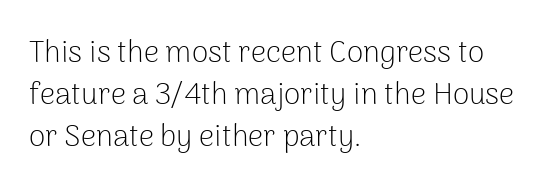
{"serif": "no", "italic": "no", "bold": "no", "weight": "light", "width": "normal", "stroke_contrast": "low", "x_height": "medium", "monospaced": "no", "underline": "no", "align": "left", "line_spacing": "normal", "line_spacing_ratio": 1.4, "letter_spacing": "normal", "letter_spacing_em": 0.0, "glyph_px": 30}
